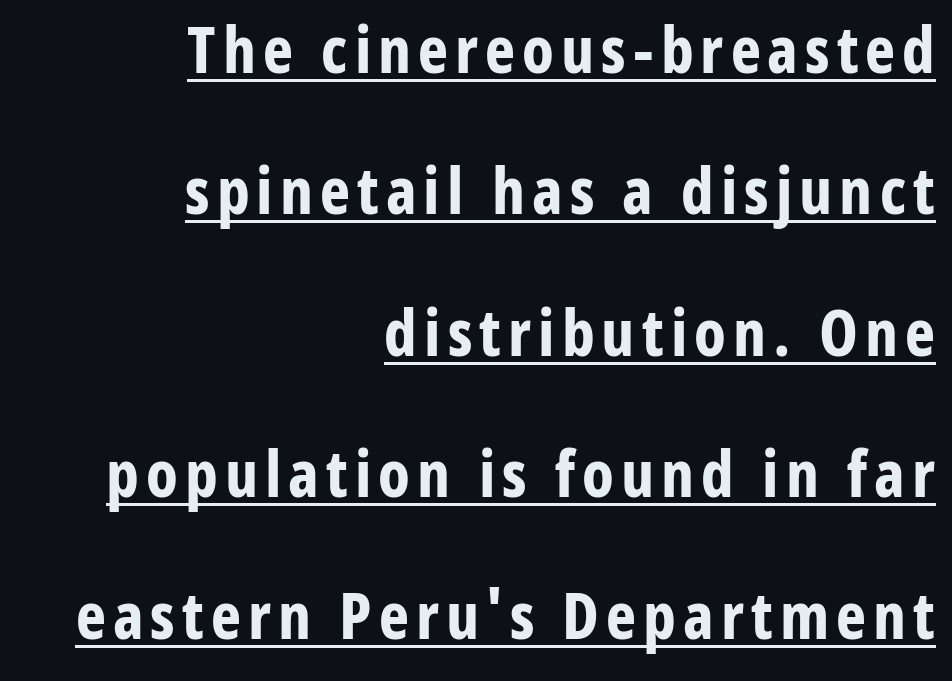
{"serif": "no", "italic": "no", "bold": "yes", "weight": "bold", "width": "condensed", "stroke_contrast": "low", "x_height": "medium", "monospaced": "no", "underline": "yes", "align": "right", "line_spacing": "loose", "line_spacing_ratio": 2.21, "glyph_px": 64}
